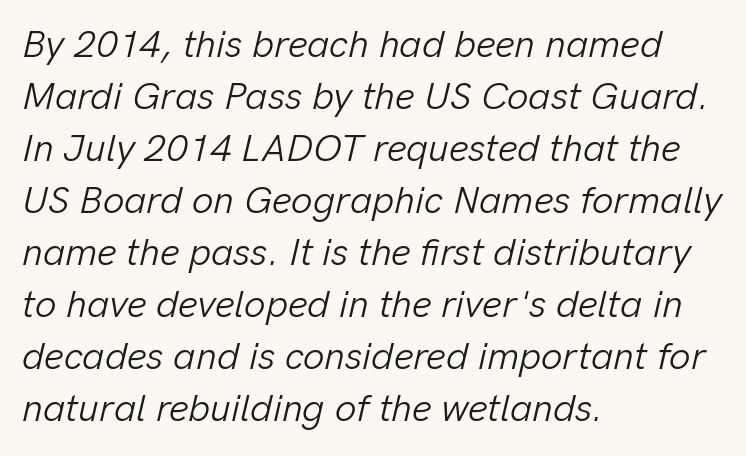
Q: Is the text bold? A: No.
Q: Is the text italic (slanted)? A: Yes, it leans right by about 13 degrees.
Q: Is the text underlined? A: No.
Q: How is the paragraph aligned? A: Left-aligned.
Q: Is the spacing between letters normal or unusually wide? A: Normal.
Q: Is the spacing between lines tight, normal or loose? A: Normal.
Q: Width (condensed, normal, or wide)? A: Normal.
Q: Stroke contrast? A: Low.
Q: x-height? A: Medium.
Q: Monospaced? A: No.
